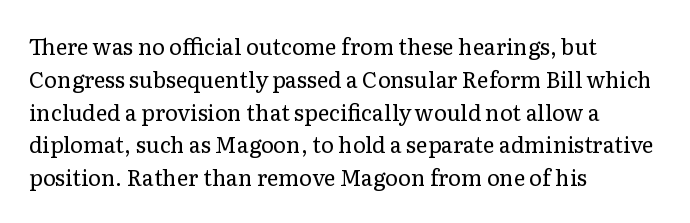
The image shows 22 px text type, upright; set left-aligned, normal line spacing (1.49x), normal letter spacing, not underlined.
